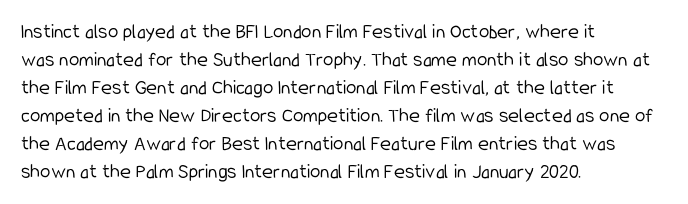
Q: Is the text bold? A: No.
Q: Is the text italic (slanted)? A: No, it is upright.
Q: Is the text underlined? A: No.
Q: How is the paragraph aligned? A: Left-aligned.
Q: Is the spacing between letters normal or unusually wide? A: Normal.
Q: Is the spacing between lines tight, normal or loose? A: Normal.
